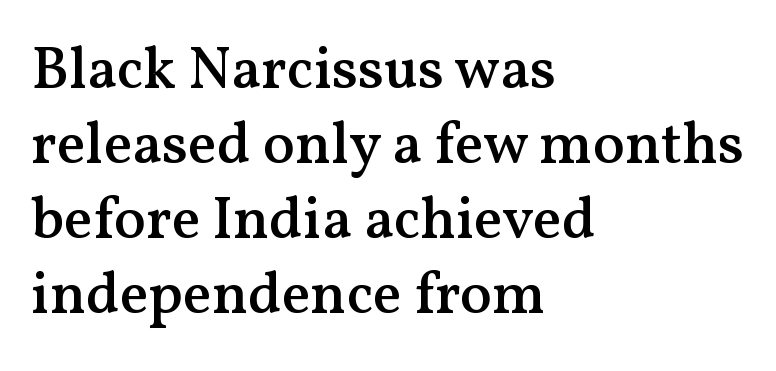
The image shows 59 px semibold serif type, upright; set left-aligned, normal line spacing (1.27x), normal letter spacing, not underlined; medium stroke contrast and a medium x-height.
